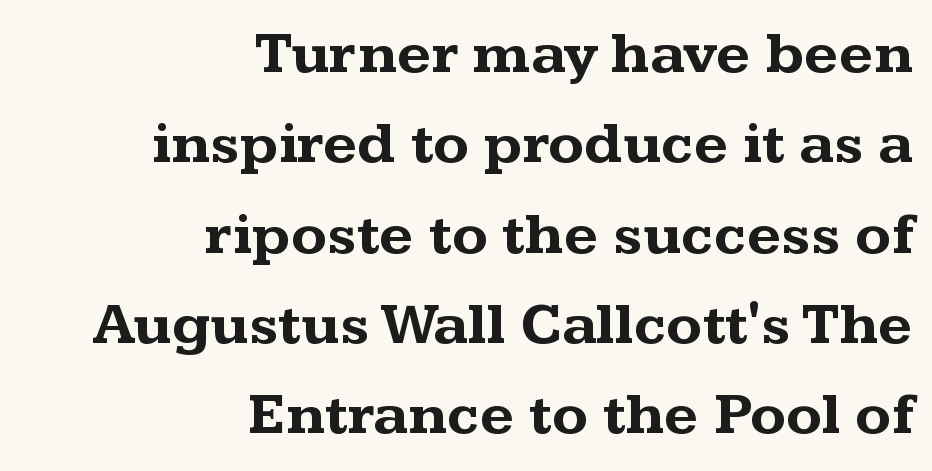
{"serif": "yes", "italic": "no", "bold": "yes", "weight": "bold", "width": "wide", "stroke_contrast": "medium", "x_height": "medium", "monospaced": "no", "underline": "no", "align": "right", "line_spacing": "normal", "line_spacing_ratio": 1.53, "letter_spacing": "normal", "letter_spacing_em": 0.0, "glyph_px": 59}
